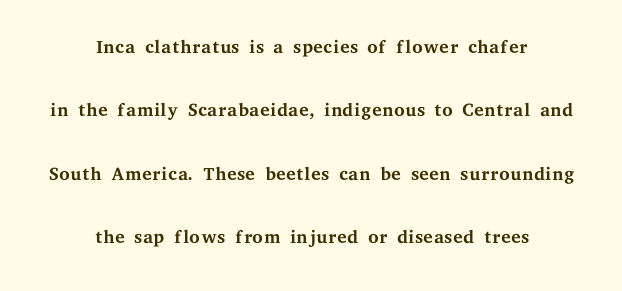
Q: Is the text bold? A: No.
Q: Is the text italic (slanted)? A: No, it is upright.
Q: Is the text underlined? A: No.
Q: How is the paragraph aligned? A: Centered.
Q: Is the spacing between letters normal or unusually wide? A: Normal.
Q: Is the spacing between lines tight, normal or loose? A: Loose.
